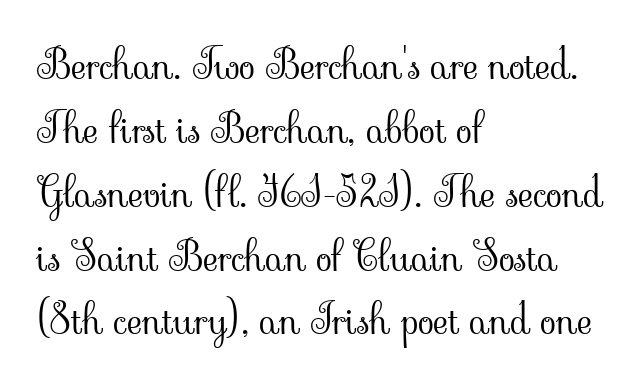
{"serif": "yes", "italic": "no", "bold": "no", "weight": "light", "width": "normal", "stroke_contrast": "low", "x_height": "small", "monospaced": "no", "underline": "no", "align": "left", "line_spacing": "normal", "line_spacing_ratio": 1.52, "letter_spacing": "normal", "letter_spacing_em": 0.0, "glyph_px": 42}
